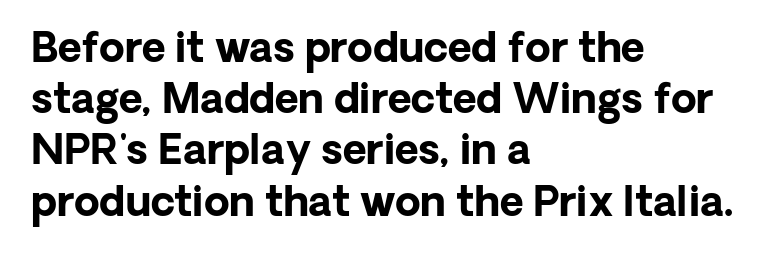
Each letter's strokes conclude bluntly, with no projecting serifs. Do the letters lean? They stand straight. Weight check: bold — yes, fully. Line starts are locked; line ends wander. The type is set solid horizontally, with unmodified tracking.
